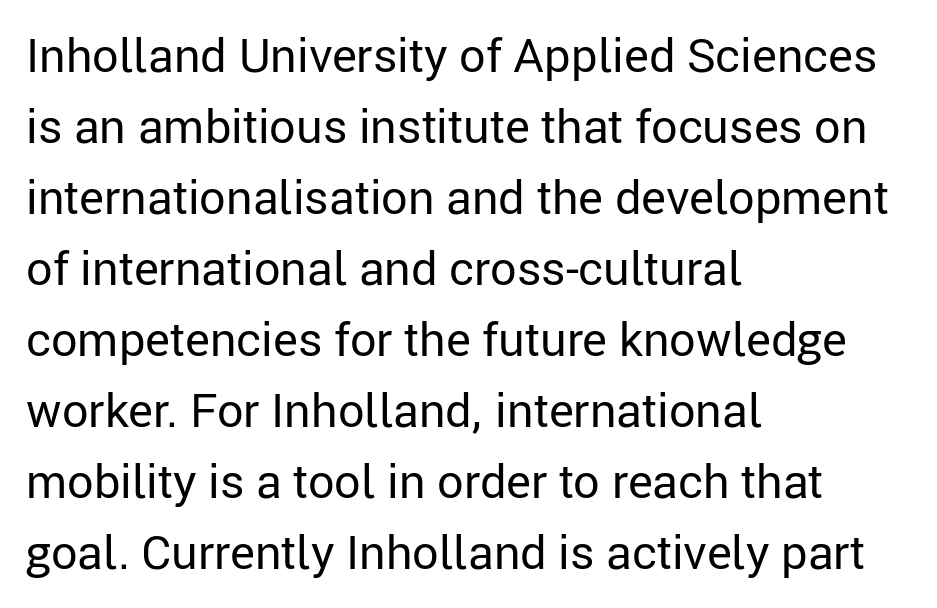
{"serif": "no", "italic": "no", "bold": "no", "weight": "regular", "width": "normal", "stroke_contrast": "low", "x_height": "medium", "monospaced": "no", "underline": "no", "align": "left", "line_spacing": "normal", "line_spacing_ratio": 1.51, "letter_spacing": "normal", "letter_spacing_em": 0.0, "glyph_px": 47}
